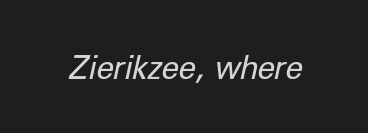
These lines keep a tight, regular rhythm from letter to letter. Note the varied advance widths — an 'i' is clearly narrower than an 'm'. The foot of each line stays bare and open. Quick note: italic.
